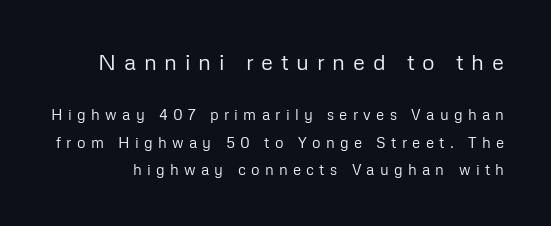
The passage shown is not underscored anywhere. Top chunk: large. Bottom chunk: small. Counters stay open thanks to moderate or lighter strokes. You can tell it's not italic because the verticals are truly vertical. Glyph-to-glyph distance is far greater than everyday printed text.
